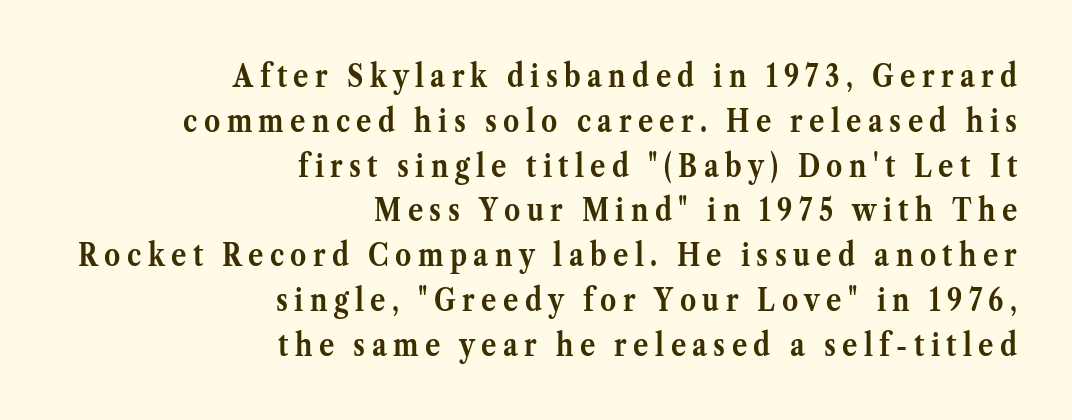
Q: Is the text bold? A: Yes.
Q: Is the text italic (slanted)? A: No, it is upright.
Q: Is the typeface a serif or a sans-serif typeface? A: Serif.
Q: Is the text underlined? A: No.
Q: How is the paragraph aligned? A: Right-aligned.
Q: Is the spacing between letters normal or unusually wide? A: Unusually wide.
Q: Is the spacing between lines tight, normal or loose? A: Normal.
Q: Width (condensed, normal, or wide)? A: Normal.
Q: Stroke contrast? A: Medium.
Q: x-height? A: Medium.
Q: Monospaced? A: No.
